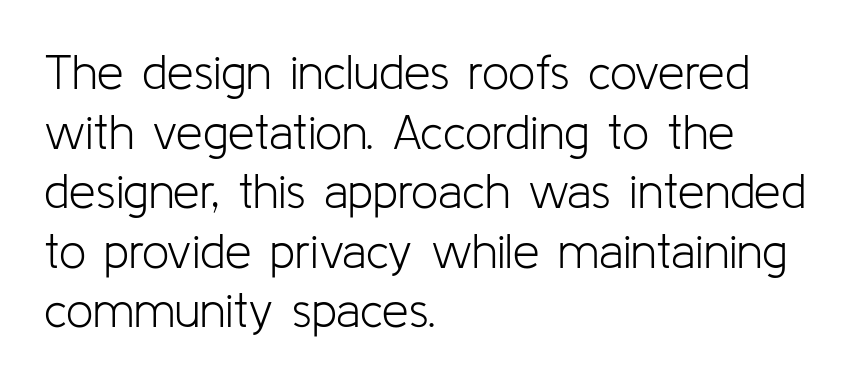
Q: Is the text bold? A: No.
Q: Is the text italic (slanted)? A: No, it is upright.
Q: Is the typeface a serif or a sans-serif typeface? A: Sans-serif.
Q: Is the text underlined? A: No.
Q: How is the paragraph aligned? A: Left-aligned.
Q: Is the spacing between letters normal or unusually wide? A: Normal.
Q: Width (condensed, normal, or wide)? A: Normal.
Q: Stroke contrast? A: Low.
Q: x-height? A: Medium.
Q: Monospaced? A: No.
